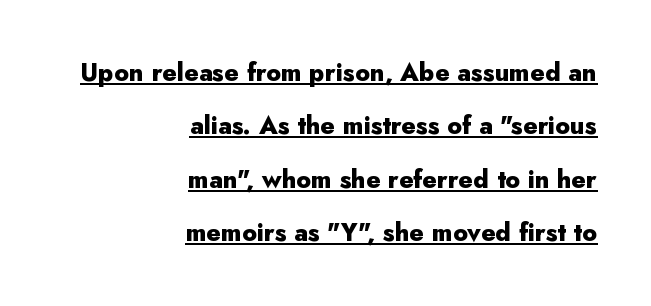
The text block is weighted toward the right margin, trailing off unevenly leftward. This sample uses plain, unmodified letter spacing. Its strokes are broad and dark, the hallmark of bold type. A typographer would call this underscored text. Interline gaps are noticeably wide in this sample. Rendered with straight, roman letterforms.
